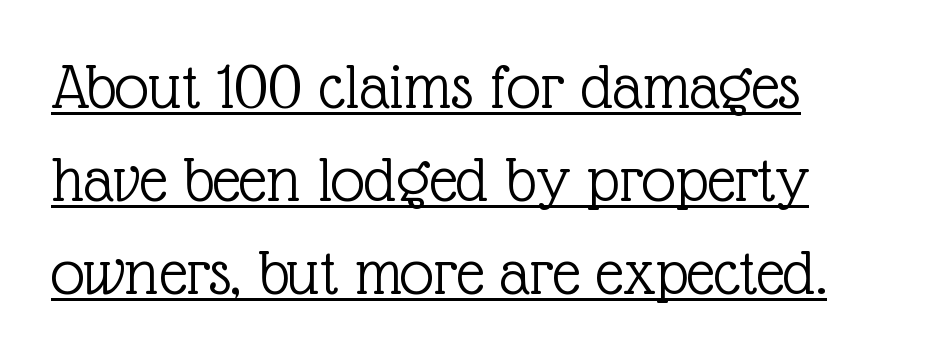
Q: Is the text bold? A: No.
Q: Is the text italic (slanted)? A: No, it is upright.
Q: Is the typeface a serif or a sans-serif typeface? A: Serif.
Q: Is the text underlined? A: Yes.
Q: Is the spacing between letters normal or unusually wide? A: Normal.
Q: Is the spacing between lines tight, normal or loose? A: Normal.
Q: Width (condensed, normal, or wide)? A: Normal.
Q: x-height? A: Medium.
Q: Monospaced? A: No.
